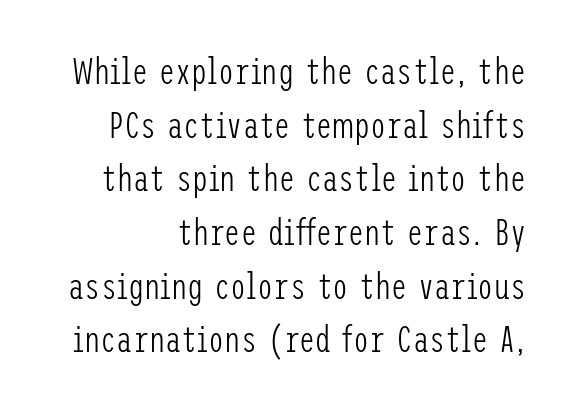
The image shows 36 px light, condensed sans-serif type, upright; set normal line spacing (1.49x), normal letter spacing, not underlined; low stroke contrast and a medium x-height.
